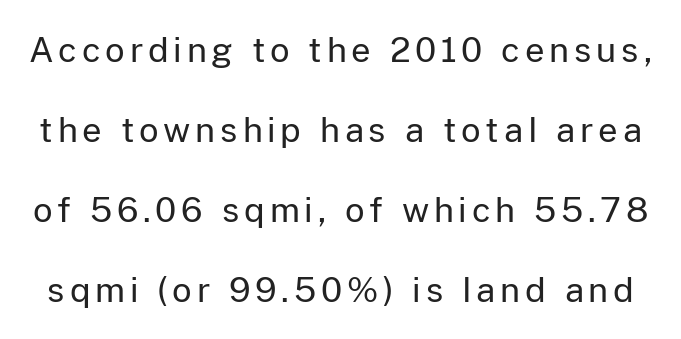
Proportional: the letters do not fall into vertical columns. This is the regular roman posture of the typeface. The cut favours lightness, reaching ordinary text weight at its darkest. Does the type have serifs? No, each stem ends abruptly. You could fit nearly another row in the gap between these rows.
